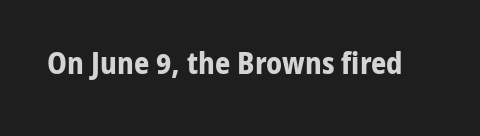
{"serif": "no", "italic": "no", "bold": "yes", "weight": "bold", "width": "normal", "stroke_contrast": "low", "x_height": "medium", "monospaced": "no", "underline": "no", "letter_spacing": "normal", "letter_spacing_em": 0.0, "glyph_px": 30}
